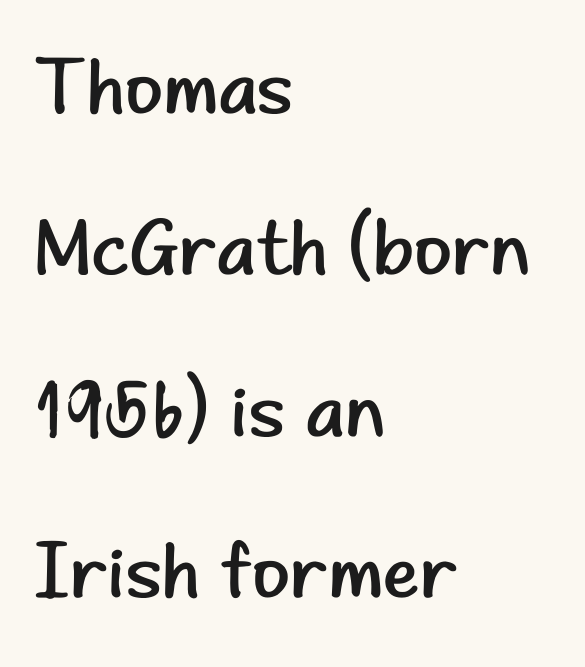
On a weight scale, this lands at 450 or below. This is roman type, the default non-slanted kind. Line spacing here is loose. Each letter's strokes conclude bluntly, with no projecting serifs. The face used here is rendered with its standard letterfit. You could not count columns in this text — the font is proportionally spaced.
